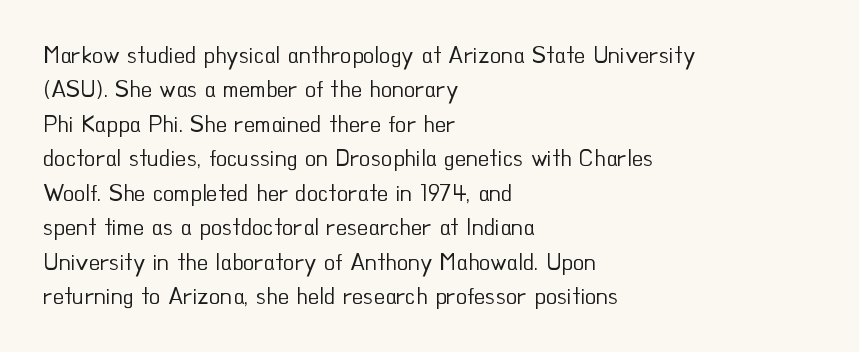
Observe the ordinary spacing: letters are neighbours, not strangers. Only glyphs here, with clear space below each row. Honestly, the row spacing looks completely unremarkable. No letter is thick-stroked: the sample isn't bold.
